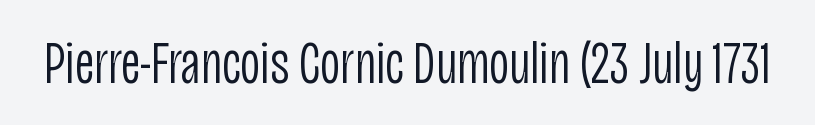
The face used here is proportionally spaced, like ordinary book or web type. Every character sits straight up, as roman type does. Observe the absence of serifs on each vertical stroke in this sample. The specimen omits any rule beneath the text block's lines.
